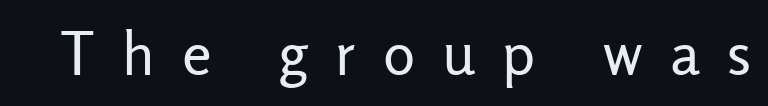
The image shows 60 px regular-weight sans-serif type, upright; set unusually wide letter spacing (+0.45 em), not underlined; low stroke contrast and a medium x-height.
